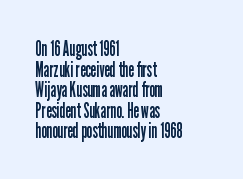
The image shows 21 px text type, upright; set left-aligned, tight line spacing (0.98x), normal letter spacing, not underlined.
